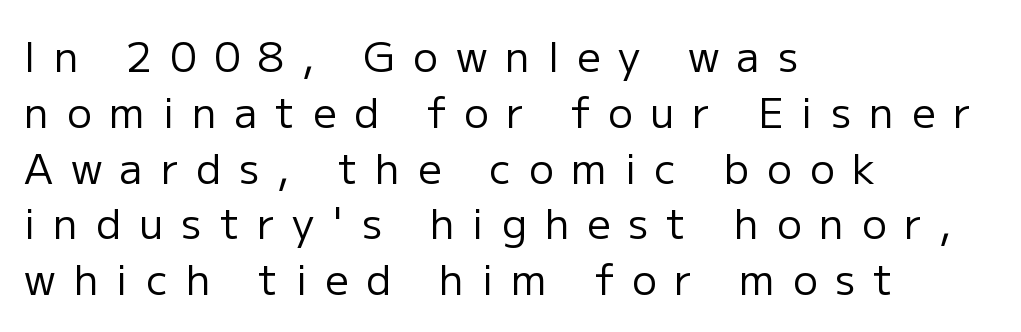
The face used here is rendered with a markedly widened letterfit. The rows are spaced the way most documents space them. Each letter keeps its own natural width here, so spacing adapts to shape. Line starts are locked; line ends wander. Serifs: no, the terminals of the letterforms are clean.
